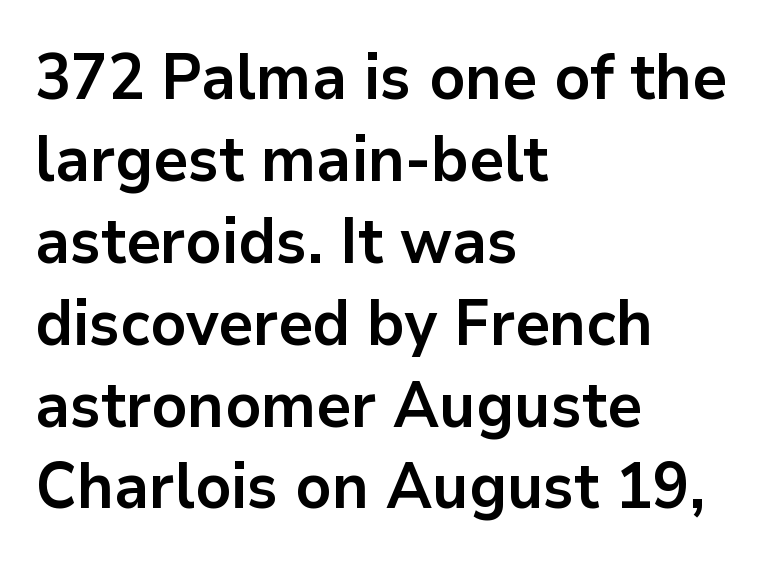
The image shows 63 px bold sans-serif type, upright; set left-aligned, normal line spacing (1.3x), normal letter spacing, not underlined; low stroke contrast and a medium x-height.
